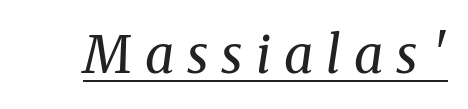
{"serif": "yes", "italic": "yes", "lean": "right", "slant_degrees": 8, "bold": "no", "weight": "regular", "width": "normal", "stroke_contrast": "medium", "x_height": "medium", "monospaced": "no", "underline": "yes", "letter_spacing": "wide", "letter_spacing_em": 0.25, "glyph_px": 52}
